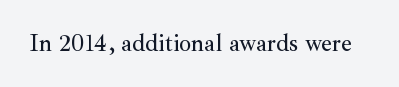
Q: Is the text italic (slanted)? A: No, it is upright.
Q: Is the text underlined? A: No.
Q: Is the spacing between letters normal or unusually wide? A: Normal.
